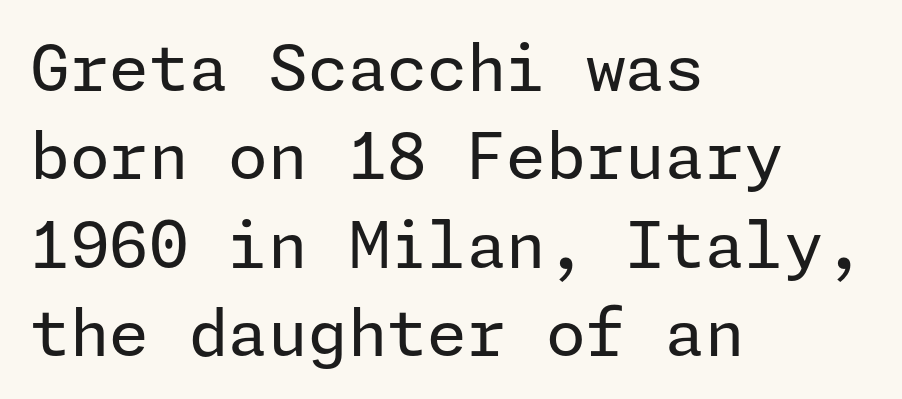
The image shows 64 px regular-weight sans-serif type, upright; set left-aligned, normal line spacing (1.38x), normal letter spacing, not underlined; low stroke contrast and a medium x-height.
